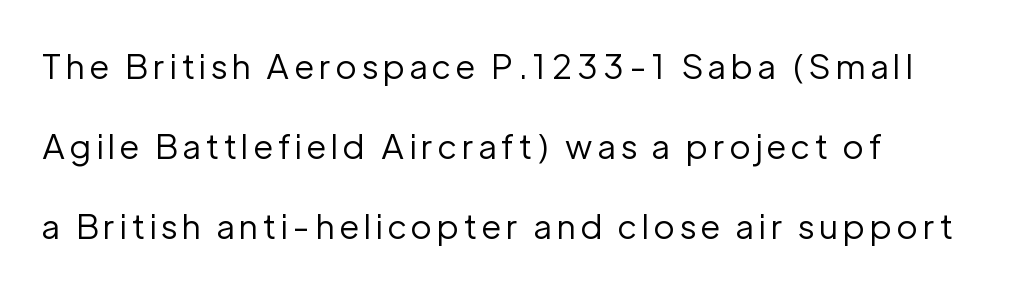
{"serif": "no", "italic": "no", "bold": "no", "weight": "regular", "width": "normal", "stroke_contrast": "low", "x_height": "medium", "monospaced": "no", "underline": "no", "line_spacing": "loose", "line_spacing_ratio": 2.36, "glyph_px": 34}
